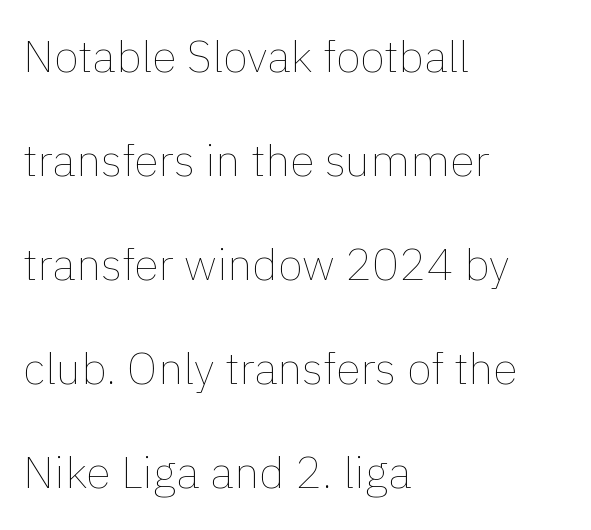
Q: Is the text bold? A: No.
Q: Is the text italic (slanted)? A: No, it is upright.
Q: Is the text underlined? A: No.
Q: How is the paragraph aligned? A: Left-aligned.
Q: Is the spacing between letters normal or unusually wide? A: Normal.
Q: Is the spacing between lines tight, normal or loose? A: Loose.
Q: Width (condensed, normal, or wide)? A: Normal.
Q: Stroke contrast? A: Low.
Q: x-height? A: Medium.
Q: Monospaced? A: No.
